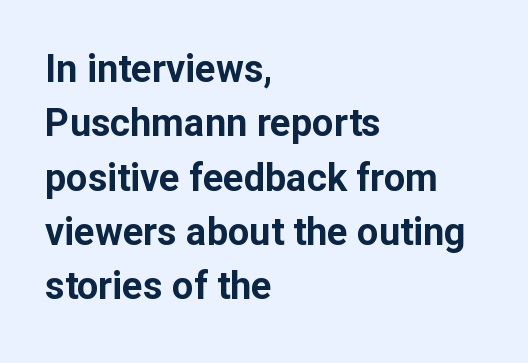
The image shows 38 px bold sans-serif type, upright; set left-aligned, normal line spacing (1.43x), normal letter spacing, not underlined; low stroke contrast and a medium x-height.
